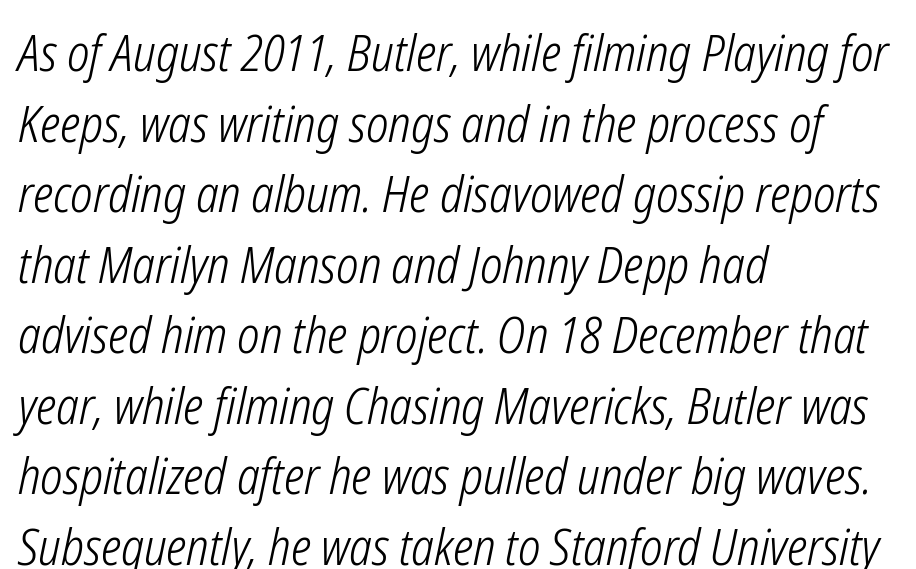
Q: Is the text bold? A: No.
Q: Is the text italic (slanted)? A: Yes, it leans right by about 12 degrees.
Q: Is the text underlined? A: No.
Q: How is the paragraph aligned? A: Left-aligned.
Q: Is the spacing between letters normal or unusually wide? A: Normal.
Q: Is the spacing between lines tight, normal or loose? A: Normal.
Q: Width (condensed, normal, or wide)? A: Condensed.
Q: Stroke contrast? A: Low.
Q: x-height? A: Medium.
Q: Monospaced? A: No.
